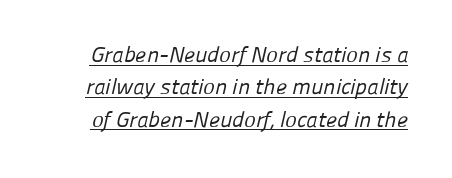
Q: Is the text bold? A: No.
Q: Is the text underlined? A: Yes.
Q: Is the spacing between letters normal or unusually wide? A: Normal.
Q: Is the spacing between lines tight, normal or loose? A: Normal.
